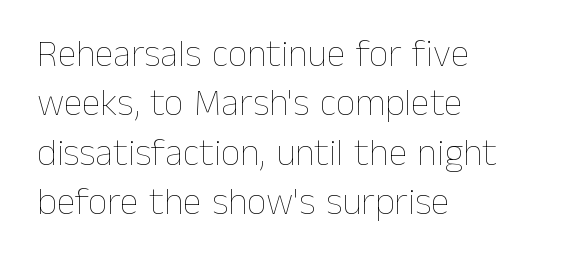
{"italic": "no", "bold": "no", "weight": "thin", "width": "normal", "stroke_contrast": "low", "x_height": "medium", "monospaced": "no", "underline": "no", "align": "left", "line_spacing": "normal", "line_spacing_ratio": 1.3, "letter_spacing": "normal", "letter_spacing_em": 0.0, "glyph_px": 38}
